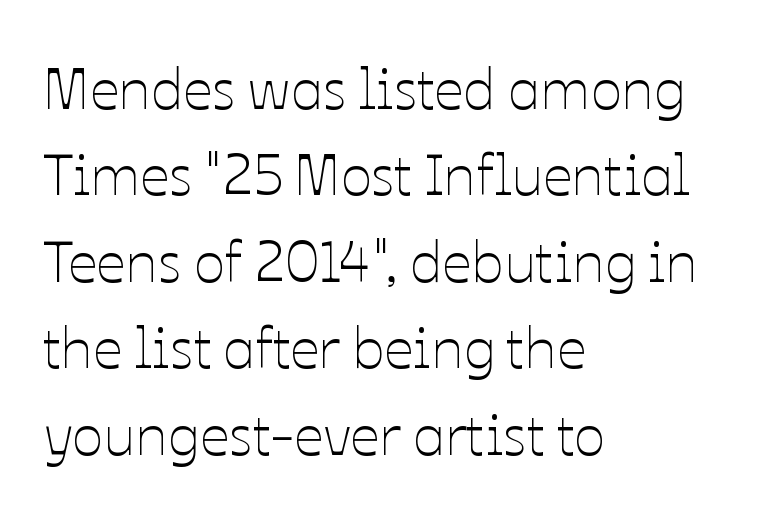
Nothing unusual about the tracking: characters are spaced as the font intends. The passage shown stacks its lines at a standard gap. Think standard paragraph weight, or any step lighter than that. Does the copy run flush right? No — it runs flush left. No italicization has been applied; the sample stays upright.
